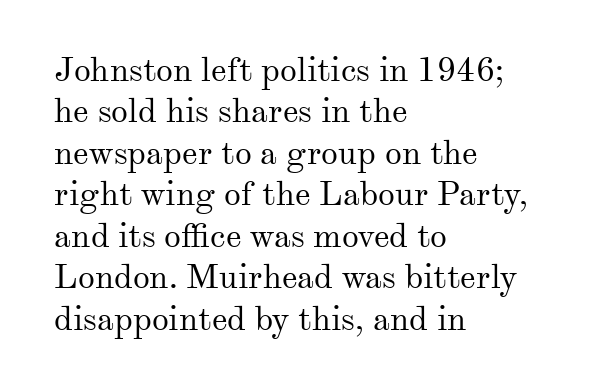
The image shows 34 px regular-weight serif type, upright; set left-aligned, line spacing 1.22x, normal letter spacing, not underlined; medium stroke contrast and a small x-height.
